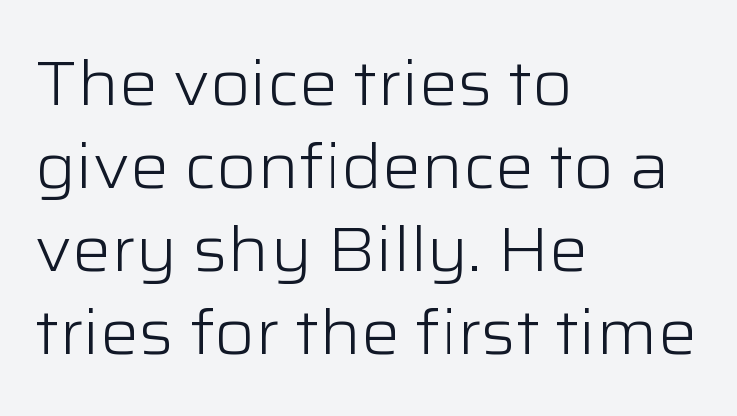
Each letter keeps its own natural width here, so spacing adapts to shape. Is the letter spacing exaggerated? No — it looks like the ordinary default. The font sits on the lighter half of the weight spectrum, regular included. The axis of the letterforms is exactly vertical. The passage shown is not underscored anywhere.
